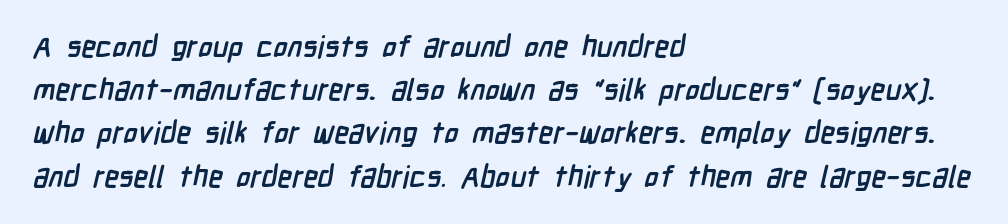
The image shows 30 px semibold, condensed sans-serif type; set left-aligned, normal line spacing (1.44x), normal letter spacing, not underlined; low stroke contrast and a medium x-height.
